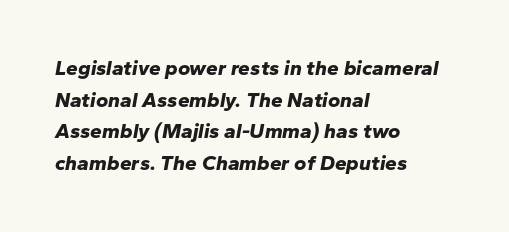
Decoration check: the copy has no underline. The strokes are fattened all the way to bold. The compositor pushed each line to the left boundary. This block has exactly the height ordinary leading produces. The letters are slanted; this is an italic face. What stands out about the letter spacing? Nothing — it is the standard amount.
